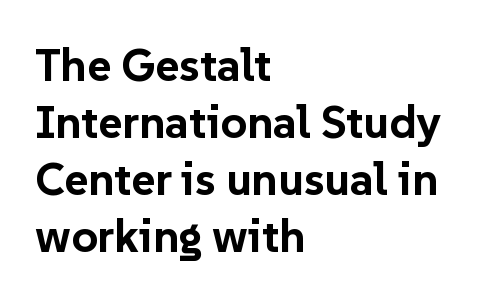
Q: Is the text bold? A: Yes.
Q: Is the text italic (slanted)? A: No, it is upright.
Q: Is the typeface a serif or a sans-serif typeface? A: Sans-serif.
Q: Is the text underlined? A: No.
Q: How is the paragraph aligned? A: Left-aligned.
Q: Is the spacing between letters normal or unusually wide? A: Normal.
Q: Width (condensed, normal, or wide)? A: Normal.
Q: Stroke contrast? A: Low.
Q: x-height? A: Medium.
Q: Monospaced? A: No.
